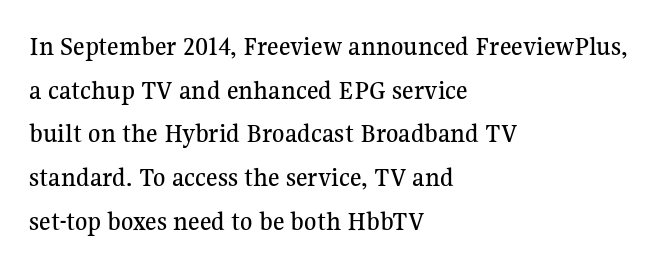
Q: Is the text italic (slanted)? A: No, it is upright.
Q: Is the typeface a serif or a sans-serif typeface? A: Serif.
Q: Is the text underlined? A: No.
Q: How is the paragraph aligned? A: Left-aligned.
Q: Is the spacing between letters normal or unusually wide? A: Normal.
Q: Is the spacing between lines tight, normal or loose? A: Normal.
Q: Width (condensed, normal, or wide)? A: Normal.
Q: Stroke contrast? A: Medium.
Q: x-height? A: Medium.
Q: Monospaced? A: No.
